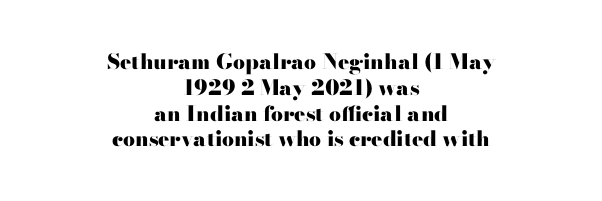
When letters stand straight like this, we call the style roman or upright. The letters sit at their default tracking, neither squeezed nor spread. The baseline area is clear. Typeset on center — no edge is straight.
